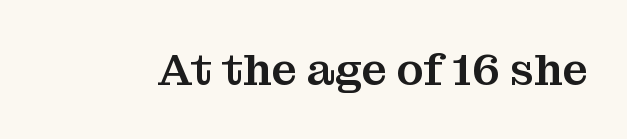
Anything drawn beneath the words? Only blank space. The face used here is proportionally spaced, like ordinary book or web type. Serif or sans? Serif — the stroke terminals have little feet. The axis of the letterforms is exactly vertical.
